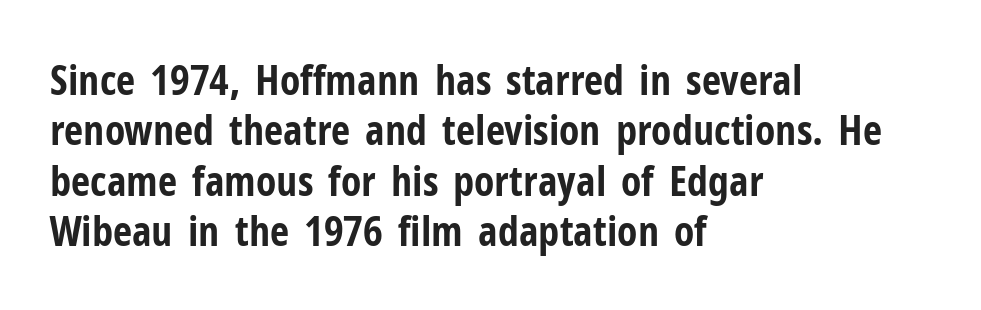
Posture: vertical. Do the characters align in a grid? No, the font is proportional. Set as a true bold cut, around the 700 mark. Each letter's strokes conclude bluntly, with no projecting serifs. Visually the block forms a straight wall on the left and a jagged coastline on the right. Check under the words: just untouched page.
